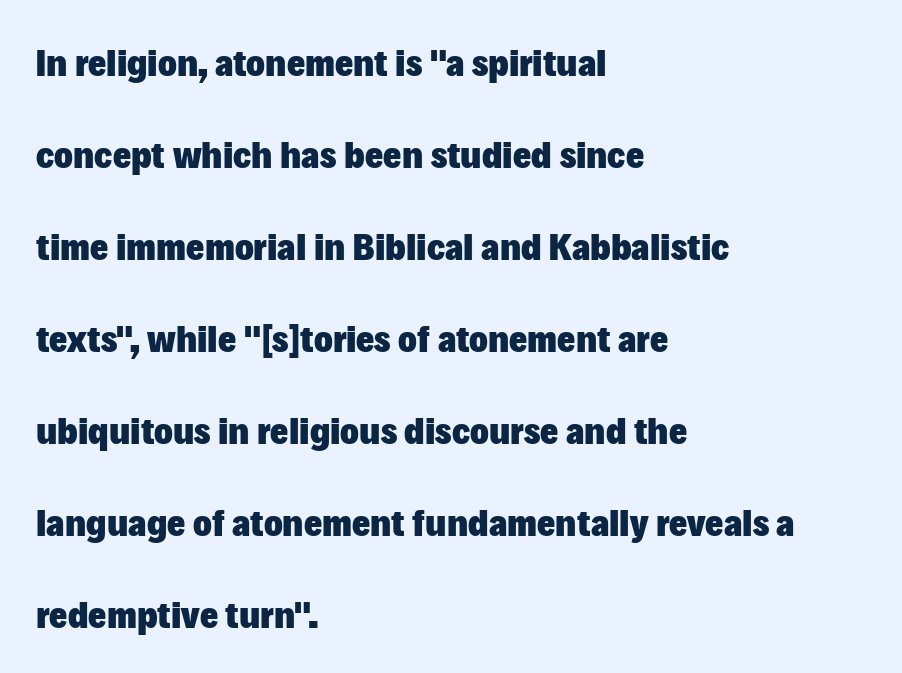
Serifs: no, the terminals of the letterforms are clean. Heavy, bold letterforms. The block of text is sparse from top to bottom, with ample space between rows. The passage shown is typed in a proportional face where columns would drift. This rendering leaves character spacing at its baseline value. The lines in this sample share a left origin and differ only in where they stop.
